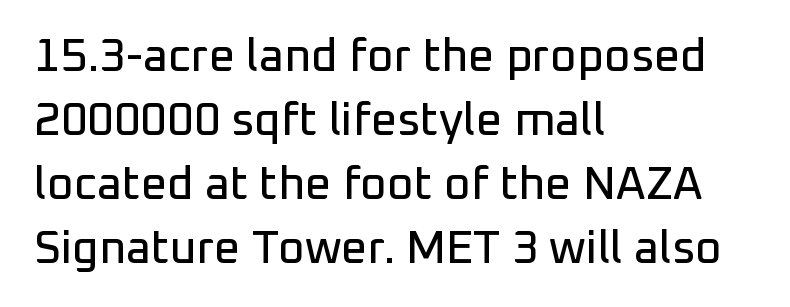
Nothing unusual about the tracking: characters are spaced as the font intends. Quick note: underline off. Reading down the column, the eye jumps a familiar distance to each next line. The typesetter chose a ragged-right arrangement here. Is this a fixed-width face? No — the glyphs have proportional, varying widths. Rendered with straight, roman letterforms.
